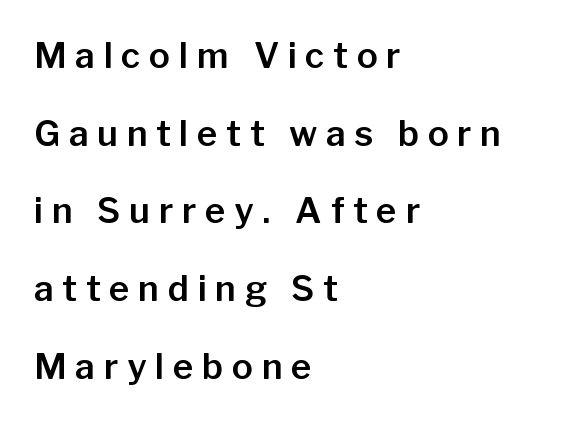
Q: Is the text italic (slanted)? A: No, it is upright.
Q: Is the typeface a serif or a sans-serif typeface? A: Sans-serif.
Q: Is the text underlined? A: No.
Q: How is the paragraph aligned? A: Left-aligned.
Q: Is the spacing between letters normal or unusually wide? A: Unusually wide.
Q: Is the spacing between lines tight, normal or loose? A: Loose.
Q: Width (condensed, normal, or wide)? A: Normal.
Q: Stroke contrast? A: Low.
Q: x-height? A: Medium.
Q: Monospaced? A: No.
